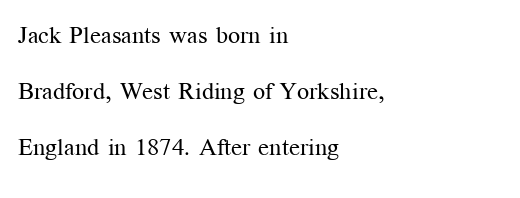
{"italic": "no", "bold": "no", "underline": "no", "align": "left", "line_spacing": "loose", "line_spacing_ratio": 2.33, "letter_spacing": "normal", "letter_spacing_em": 0.0, "glyph_px": 24}
